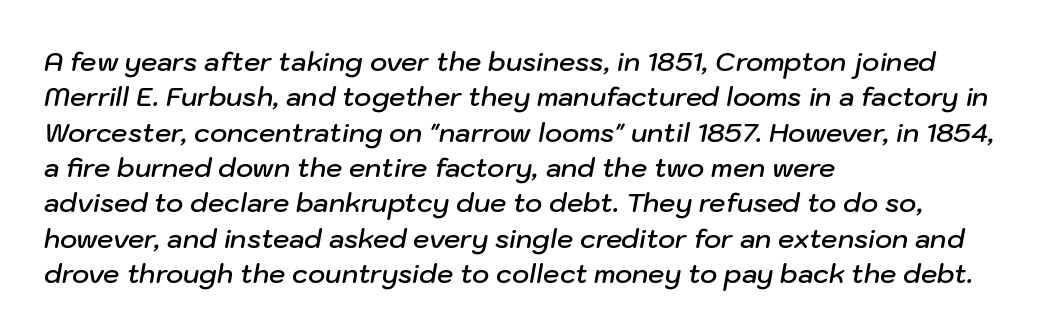
{"italic": "yes", "lean": "right", "slant_degrees": 10, "bold": "semi", "underline": "no", "align": "left", "line_spacing": "normal", "line_spacing_ratio": 1.36, "letter_spacing": "normal", "letter_spacing_em": 0.0, "glyph_px": 26}
